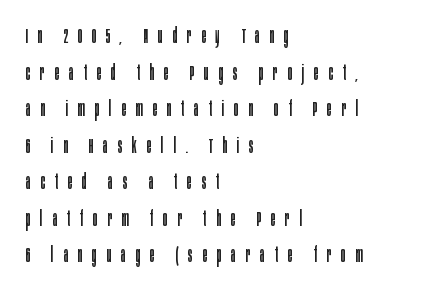
{"italic": "no", "bold": "no", "underline": "no", "align": "left", "line_spacing": "normal", "line_spacing_ratio": 1.66, "letter_spacing": "wide", "letter_spacing_em": 0.44, "glyph_px": 22}
